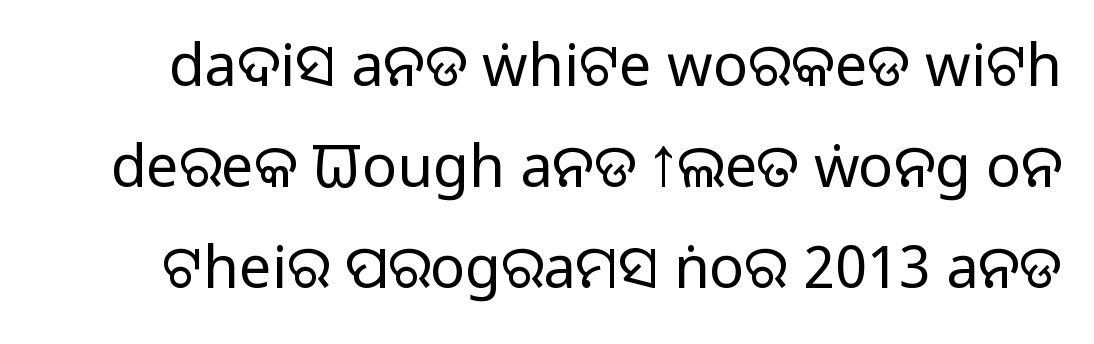
Q: Is the text bold? A: No.
Q: Is the text italic (slanted)? A: No, it is upright.
Q: Is the typeface a serif or a sans-serif typeface? A: Sans-serif.
Q: Is the text underlined? A: No.
Q: Is the spacing between letters normal or unusually wide? A: Normal.
Q: Width (condensed, normal, or wide)? A: Normal.
Q: Stroke contrast? A: Low.
Q: x-height? A: Large.
Q: Monospaced? A: No.
